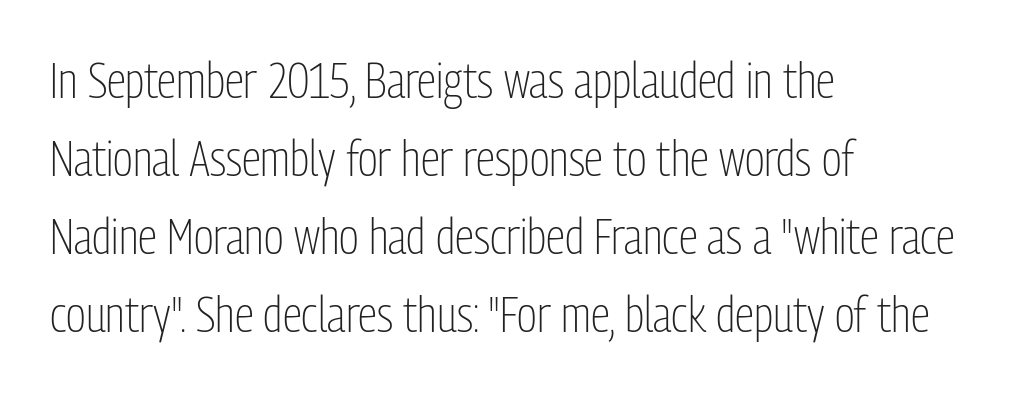
Q: Is the text bold? A: No.
Q: Is the text italic (slanted)? A: No, it is upright.
Q: Is the typeface a serif or a sans-serif typeface? A: Sans-serif.
Q: Is the text underlined? A: No.
Q: How is the paragraph aligned? A: Left-aligned.
Q: Is the spacing between letters normal or unusually wide? A: Normal.
Q: Is the spacing between lines tight, normal or loose? A: Normal.
Q: Width (condensed, normal, or wide)? A: Condensed.
Q: Stroke contrast? A: Low.
Q: x-height? A: Medium.
Q: Monospaced? A: No.
